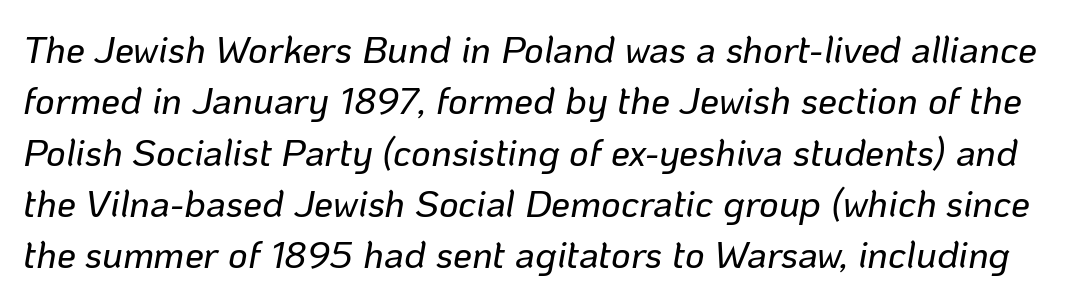
Q: Is the text italic (slanted)? A: Yes, it leans right by about 10 degrees.
Q: Is the text underlined? A: No.
Q: Is the spacing between letters normal or unusually wide? A: Normal.
Q: Is the spacing between lines tight, normal or loose? A: Normal.
Q: Width (condensed, normal, or wide)? A: Normal.
Q: Stroke contrast? A: Low.
Q: x-height? A: Medium.
Q: Monospaced? A: No.
